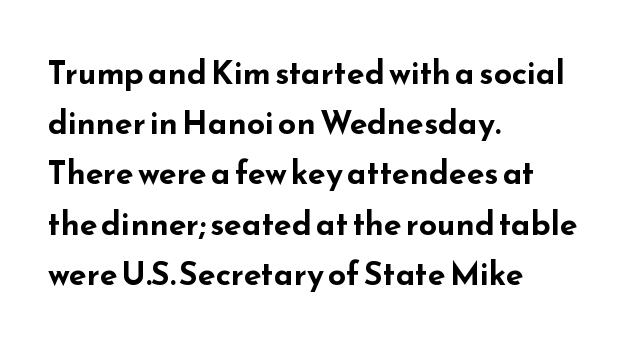
Q: Is the text bold? A: Yes.
Q: Is the text italic (slanted)? A: No, it is upright.
Q: Is the typeface a serif or a sans-serif typeface? A: Sans-serif.
Q: Is the text underlined? A: No.
Q: How is the paragraph aligned? A: Left-aligned.
Q: Is the spacing between letters normal or unusually wide? A: Normal.
Q: Is the spacing between lines tight, normal or loose? A: Normal.
Q: Width (condensed, normal, or wide)? A: Wide.
Q: Stroke contrast? A: Low.
Q: x-height? A: Small.
Q: Monospaced? A: No.
